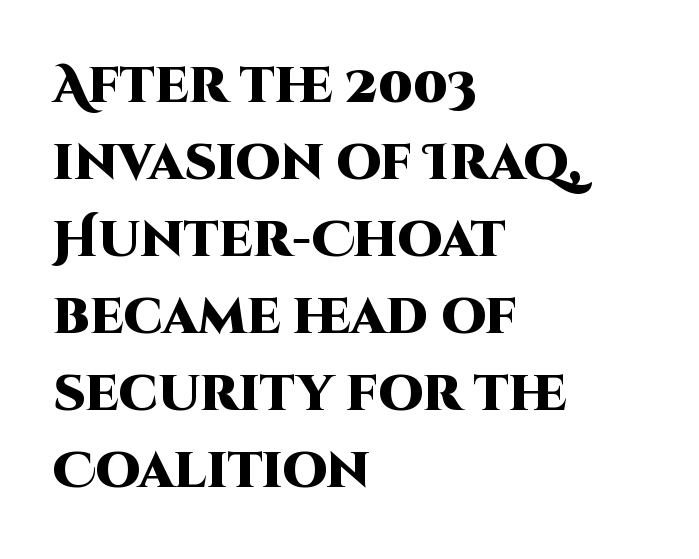
Q: Is the text bold? A: Yes.
Q: Is the text italic (slanted)? A: No, it is upright.
Q: Is the typeface a serif or a sans-serif typeface? A: Sans-serif.
Q: Is the text underlined? A: No.
Q: How is the paragraph aligned? A: Left-aligned.
Q: Is the spacing between letters normal or unusually wide? A: Normal.
Q: Is the spacing between lines tight, normal or loose? A: Normal.
Q: Width (condensed, normal, or wide)? A: Normal.
Q: Stroke contrast? A: High.
Q: x-height? A: Large.
Q: Monospaced? A: No.
